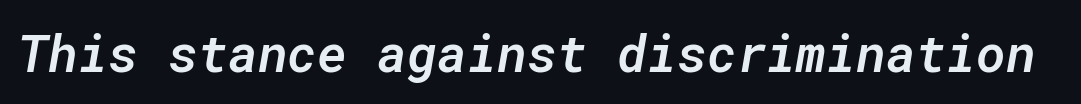
Q: Is the text bold? A: Semi-bold.
Q: Is the text italic (slanted)? A: Yes, it leans right by about 10 degrees.
Q: Is the text underlined? A: No.
Q: Is the spacing between letters normal or unusually wide? A: Normal.
Q: Width (condensed, normal, or wide)? A: Normal.
Q: Stroke contrast? A: Low.
Q: x-height? A: Medium.
Q: Monospaced? A: Yes.
